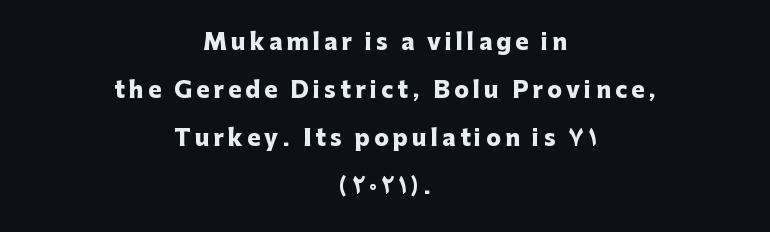
Look at the stroke-to-counter ratio: heavy, a bold. Type without underlining. The leading is generous, giving the passage an open texture. Every character sits straight up, as roman type does. Does the copy run flush right? No — it is centered line by line.
